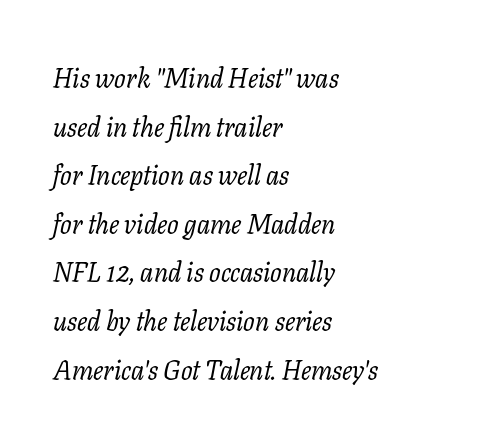
{"italic": "yes", "lean": "right", "slant_degrees": 11, "bold": "no", "underline": "no", "align": "left", "line_spacing_ratio": 1.8, "letter_spacing": "normal", "letter_spacing_em": 0.0, "glyph_px": 27}
